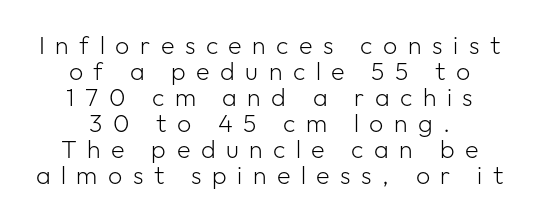
Q: Is the text bold? A: No.
Q: Is the text italic (slanted)? A: No, it is upright.
Q: Is the text underlined? A: No.
Q: How is the paragraph aligned? A: Centered.
Q: Is the spacing between letters normal or unusually wide? A: Unusually wide.
Q: Is the spacing between lines tight, normal or loose? A: Tight.
